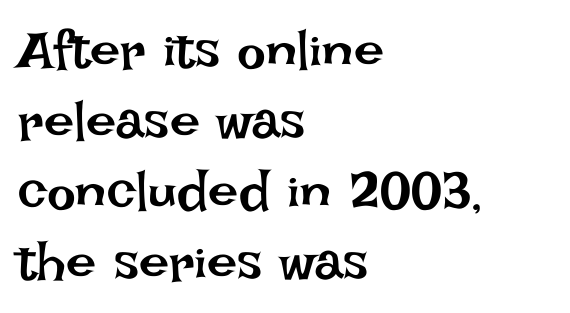
Q: Is the text bold? A: No.
Q: Is the text italic (slanted)? A: No, it is upright.
Q: Is the text underlined? A: No.
Q: How is the paragraph aligned? A: Left-aligned.
Q: Is the spacing between letters normal or unusually wide? A: Normal.
Q: Is the spacing between lines tight, normal or loose? A: Normal.
Q: Width (condensed, normal, or wide)? A: Normal.
Q: Stroke contrast? A: Low.
Q: x-height? A: Large.
Q: Monospaced? A: No.
